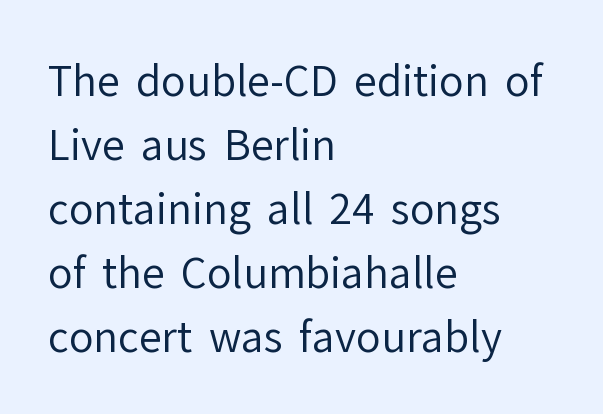
The image shows 41 px regular-weight sans-serif type, upright; set left-aligned, normal line spacing (1.56x), normal letter spacing, not underlined; low stroke contrast and a medium x-height.
